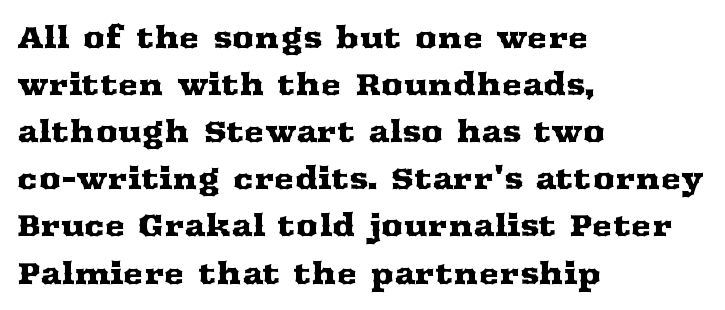
Q: Is the text italic (slanted)? A: No, it is upright.
Q: Is the typeface a serif or a sans-serif typeface? A: Serif.
Q: Is the text underlined? A: No.
Q: How is the paragraph aligned? A: Left-aligned.
Q: Is the spacing between letters normal or unusually wide? A: Normal.
Q: Is the spacing between lines tight, normal or loose? A: Normal.
Q: Width (condensed, normal, or wide)? A: Wide.
Q: Stroke contrast? A: Medium.
Q: x-height? A: Medium.
Q: Monospaced? A: No.
